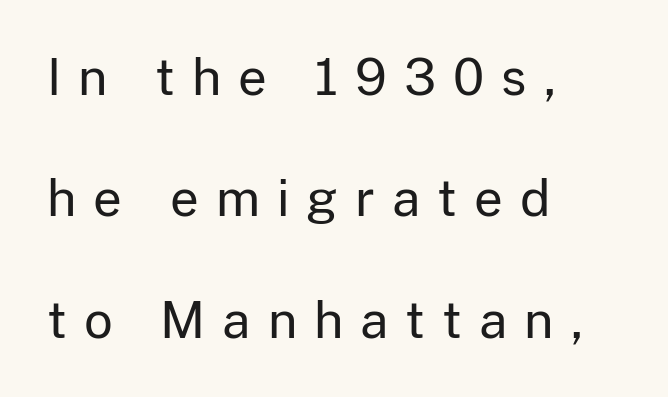
A typesetter would mark this as roman, not italic. Horizontally, the lines are justified to the leading edge only. Anything drawn beneath the words? Only blank space. The passage shown is typeset with a sans-serif family. The letters look calm and open, with moderate or lighter stems.
